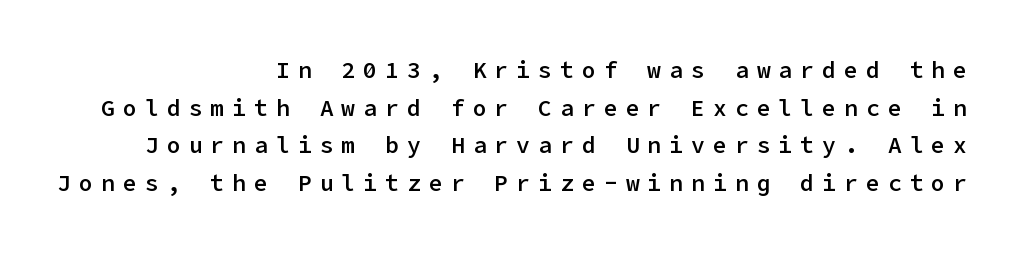
The image shows 23 px text type, upright; set right-aligned, normal line spacing (1.64x), unusually wide letter spacing (+0.35 em), not underlined.
